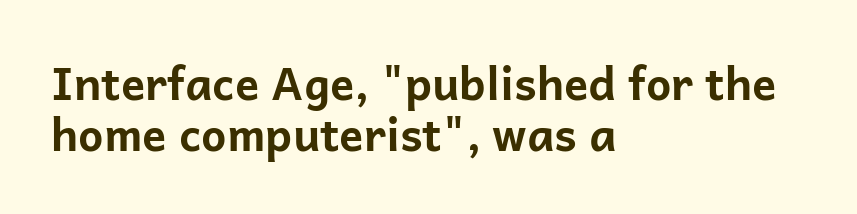
The image shows 45 px bold sans-serif type, upright; set left-aligned, tight line spacing (1.14x), normal letter spacing, not underlined; low stroke contrast and a medium x-height.
